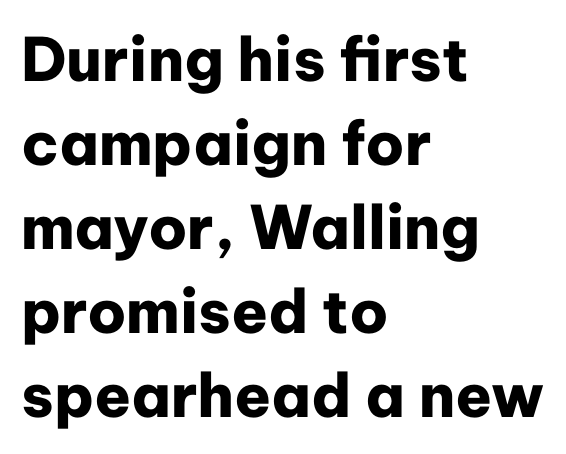
The image shows 60 px heavy sans-serif type, upright; set left-aligned, normal line spacing (1.4x), normal letter spacing, not underlined; low stroke contrast and a medium x-height.
